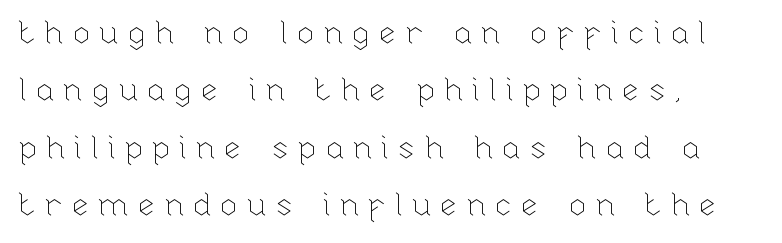
Q: Is the text bold? A: No.
Q: Is the text italic (slanted)? A: No, it is upright.
Q: Is the text underlined? A: No.
Q: How is the paragraph aligned? A: Left-aligned.
Q: Is the spacing between letters normal or unusually wide? A: Unusually wide.
Q: Width (condensed, normal, or wide)? A: Normal.
Q: Stroke contrast? A: Low.
Q: x-height? A: Medium.
Q: Monospaced? A: No.
